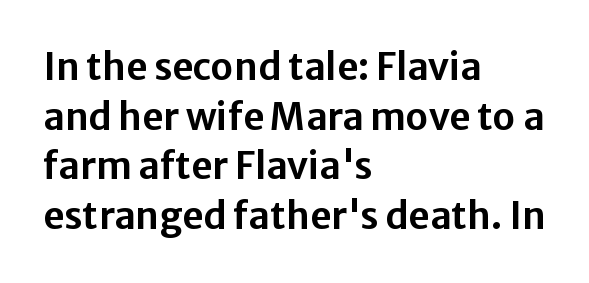
Q: Is the text italic (slanted)? A: No, it is upright.
Q: Is the typeface a serif or a sans-serif typeface? A: Sans-serif.
Q: Is the text underlined? A: No.
Q: How is the paragraph aligned? A: Left-aligned.
Q: Is the spacing between letters normal or unusually wide? A: Normal.
Q: Is the spacing between lines tight, normal or loose? A: Normal.
Q: Width (condensed, normal, or wide)? A: Normal.
Q: Stroke contrast? A: Low.
Q: x-height? A: Medium.
Q: Monospaced? A: No.
